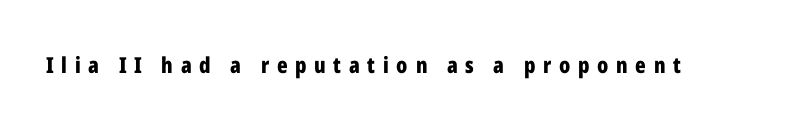
The image shows 22 px bold type, upright; set unusually wide letter spacing (+0.35 em), not underlined.
